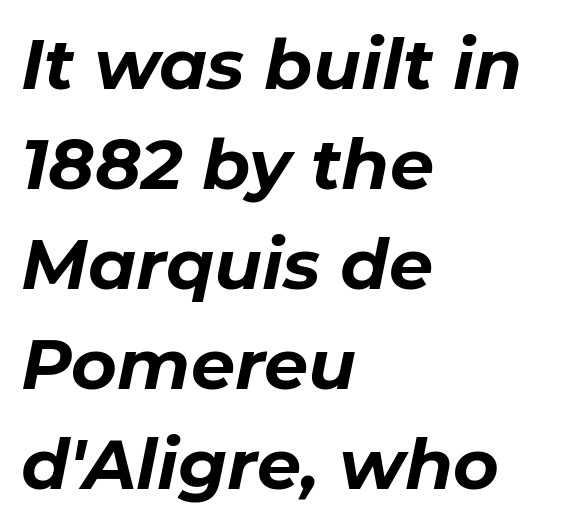
Rendered with sloped, italic letterforms. These lines stack with their left ends in a neat column. The letters advance in unequal steps, a hallmark of proportional type. Here the glyphs are tracked normally, forming tight word shapes.
